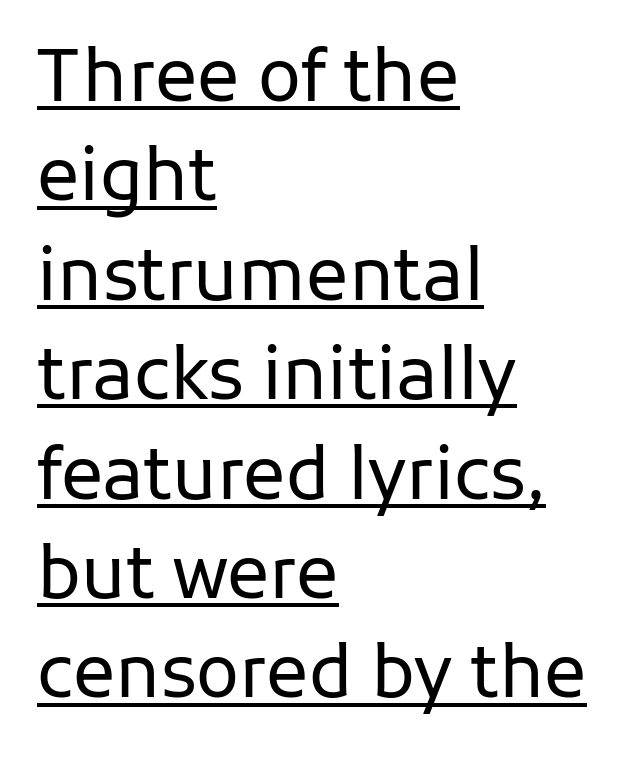
Q: Is the text bold? A: No.
Q: Is the text italic (slanted)? A: No, it is upright.
Q: Is the typeface a serif or a sans-serif typeface? A: Sans-serif.
Q: Is the text underlined? A: Yes.
Q: How is the paragraph aligned? A: Left-aligned.
Q: Is the spacing between letters normal or unusually wide? A: Normal.
Q: Is the spacing between lines tight, normal or loose? A: Normal.
Q: Width (condensed, normal, or wide)? A: Normal.
Q: Stroke contrast? A: Low.
Q: x-height? A: Medium.
Q: Monospaced? A: No.
